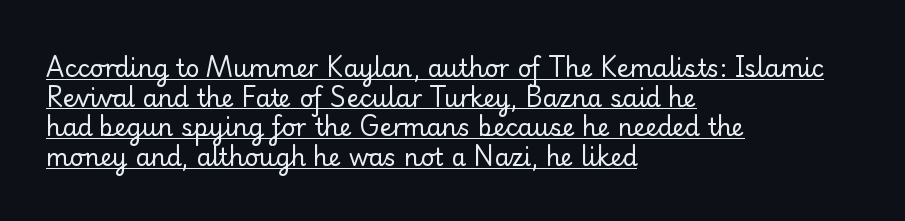
The rag falls on the right side of this text block. The face used here appears with an underline applied. The typesetting does not lean heavy: it is not bold. The letters stand straight up with perfectly vertical stems. Tracking here is standard; glyphs follow each other at the usual distance.
